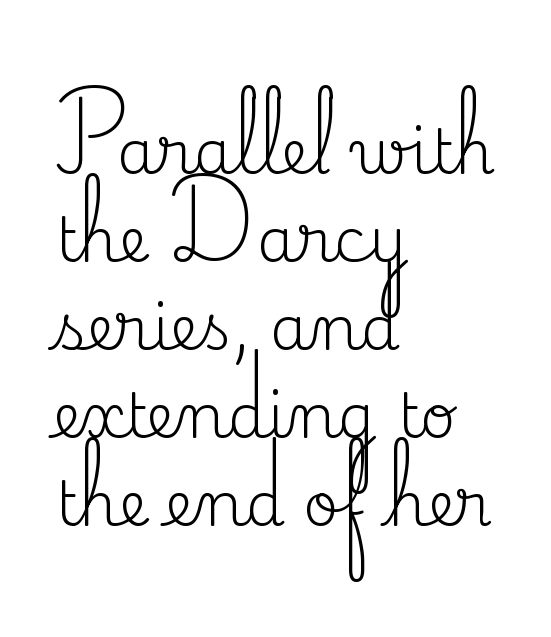
The glyphs are unaccompanied by any horizontal stroke below them. Stems and bowls with no extra thickness — not bold. The compositor pushed each line to the left boundary. Unlike italic type, these characters show no tilt at all. You could not count columns in this text — the font is proportionally spaced.
